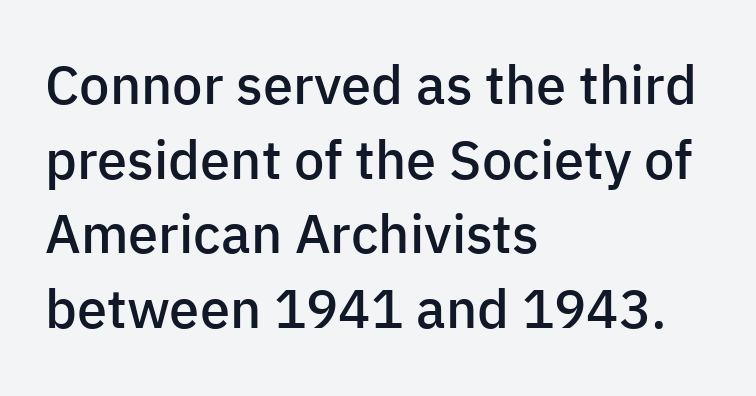
Q: Is the text bold? A: Semi-bold.
Q: Is the text italic (slanted)? A: No, it is upright.
Q: Is the typeface a serif or a sans-serif typeface? A: Sans-serif.
Q: Is the text underlined? A: No.
Q: How is the paragraph aligned? A: Left-aligned.
Q: Is the spacing between letters normal or unusually wide? A: Normal.
Q: Is the spacing between lines tight, normal or loose? A: Normal.
Q: Width (condensed, normal, or wide)? A: Normal.
Q: Stroke contrast? A: Low.
Q: x-height? A: Medium.
Q: Monospaced? A: No.
